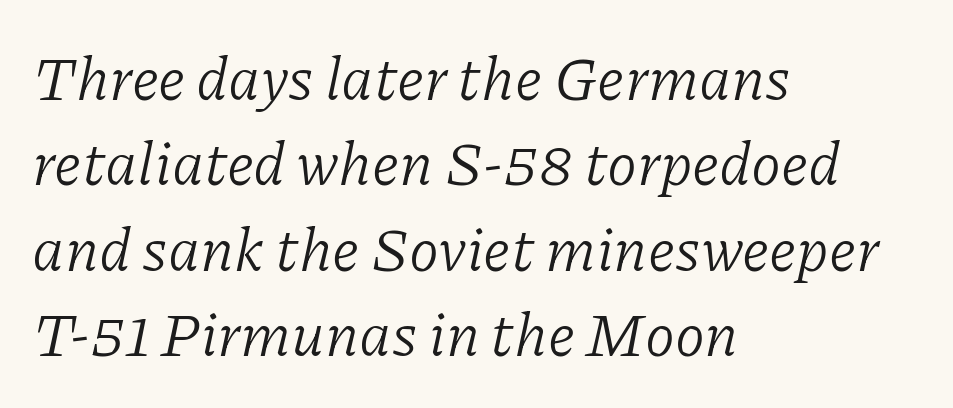
The image shows 61 px light serif type, italic (leaning right); set left-aligned, normal line spacing (1.4x), normal letter spacing, not underlined; low stroke contrast and a medium x-height.
